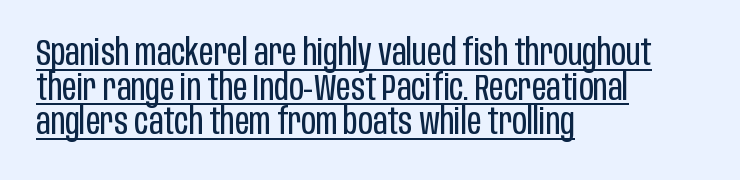
The image shows 36 px regular-weight, condensed sans-serif type, upright; set left-aligned, tight line spacing (0.96x), normal letter spacing, underlined; low stroke contrast and a large x-height.
